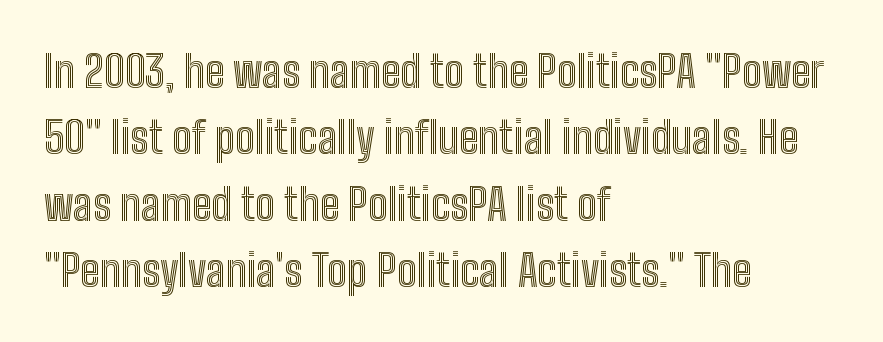
The image shows 44 px condensed type, upright; set left-aligned, normal line spacing (1.51x), normal letter spacing, not underlined; a medium x-height.
